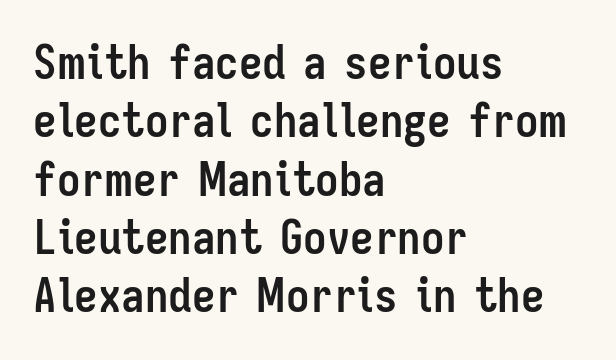
Q: Is the text bold? A: Yes.
Q: Is the text italic (slanted)? A: No, it is upright.
Q: Is the typeface a serif or a sans-serif typeface? A: Sans-serif.
Q: Is the text underlined? A: No.
Q: How is the paragraph aligned? A: Left-aligned.
Q: Is the spacing between letters normal or unusually wide? A: Normal.
Q: Width (condensed, normal, or wide)? A: Condensed.
Q: Stroke contrast? A: Low.
Q: x-height? A: Medium.
Q: Monospaced? A: No.
